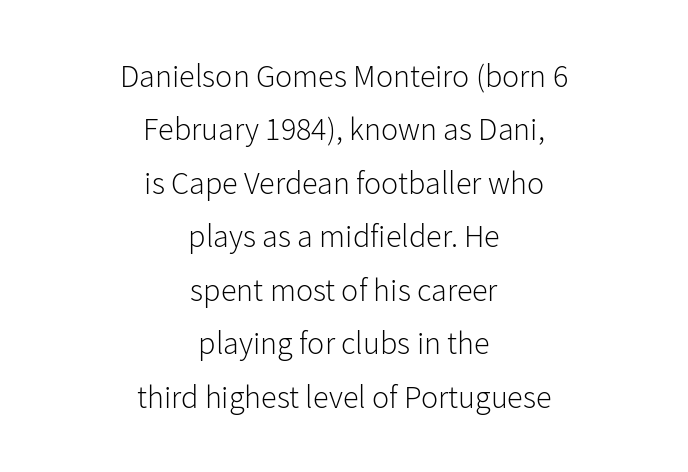
Q: Is the text bold? A: No.
Q: Is the text italic (slanted)? A: No, it is upright.
Q: Is the typeface a serif or a sans-serif typeface? A: Sans-serif.
Q: Is the text underlined? A: No.
Q: How is the paragraph aligned? A: Centered.
Q: Is the spacing between letters normal or unusually wide? A: Normal.
Q: Is the spacing between lines tight, normal or loose? A: Normal.
Q: Width (condensed, normal, or wide)? A: Normal.
Q: Stroke contrast? A: Low.
Q: x-height? A: Medium.
Q: Monospaced? A: No.
